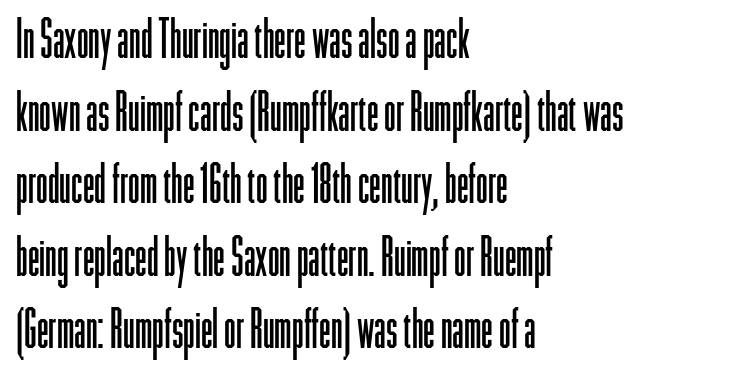
Each stroke keeps to a modest, everyday thickness or less. This is the regular roman posture of the typeface. Glyph-to-glyph distance matches everyday printed text. You could not count columns in this text — the font is proportionally spaced. The type family on display is of the sans-serif kind.
